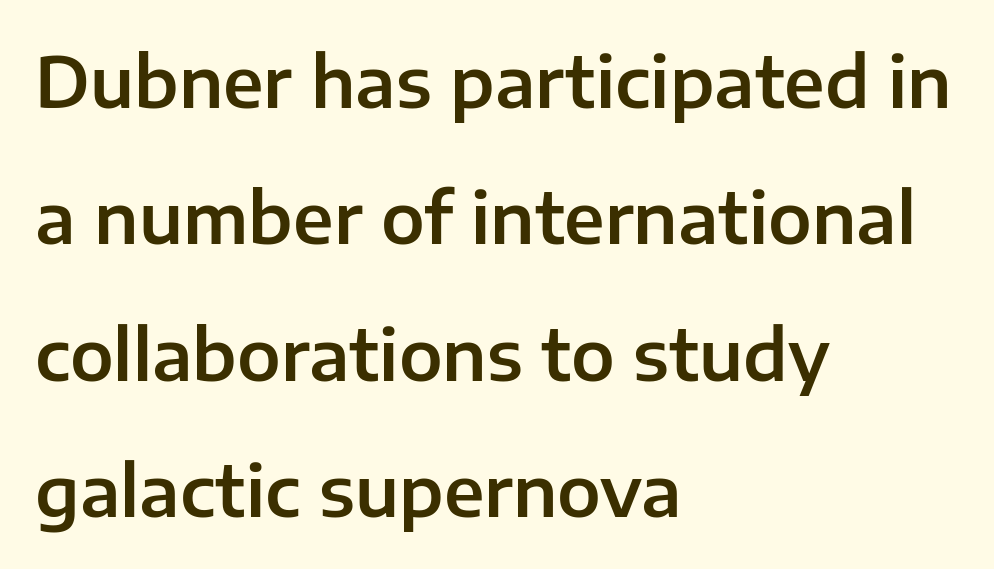
The image shows 70 px sans-serif type, upright; set left-aligned, loose line spacing (1.95x), normal letter spacing, not underlined; low stroke contrast and a medium x-height.
